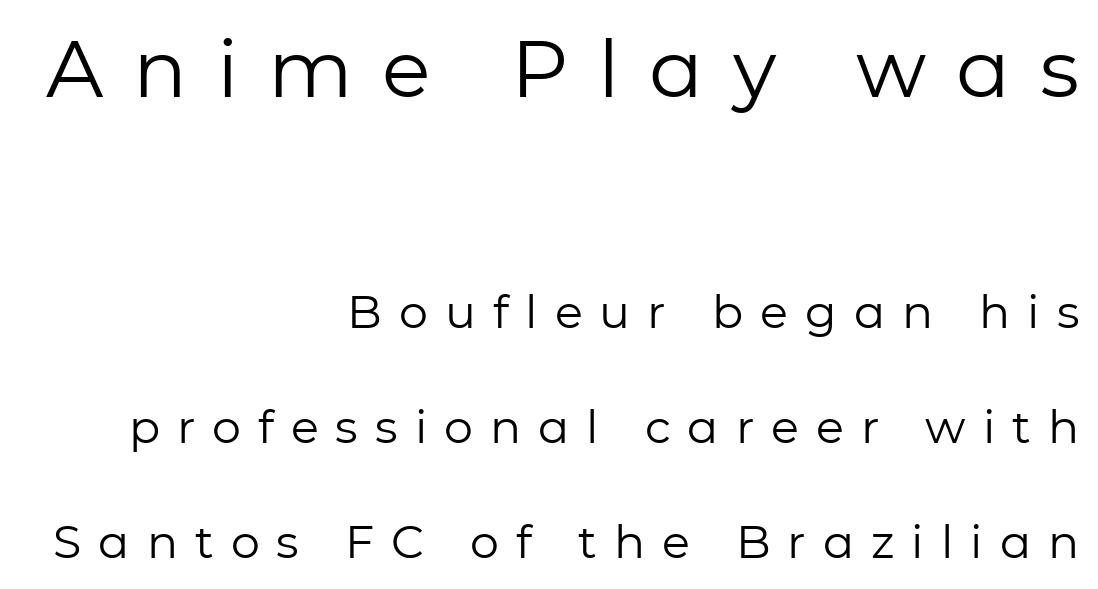
Q: Is the text bold? A: No.
Q: Is the text italic (slanted)? A: No, it is upright.
Q: Is the typeface a serif or a sans-serif typeface? A: Sans-serif.
Q: Is the text underlined? A: No.
Q: How is the paragraph aligned? A: Right-aligned.
Q: Is the spacing between letters normal or unusually wide? A: Unusually wide.
Q: Is the spacing between lines tight, normal or loose? A: Loose.
Q: Which block of text is set in a larger size, the first (top) or the second (bottom)? A: The first (top) one.
Q: Width (condensed, normal, or wide)? A: Normal.
Q: Stroke contrast? A: Low.
Q: x-height? A: Medium.
Q: Monospaced? A: No.
